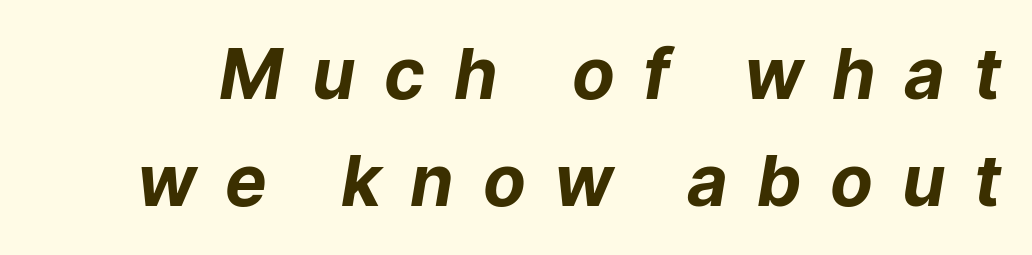
The image shows 70 px bold sans-serif type; set normal line spacing (1.53x), unusually wide letter spacing (+0.41 em), not underlined; low stroke contrast and a medium x-height.
